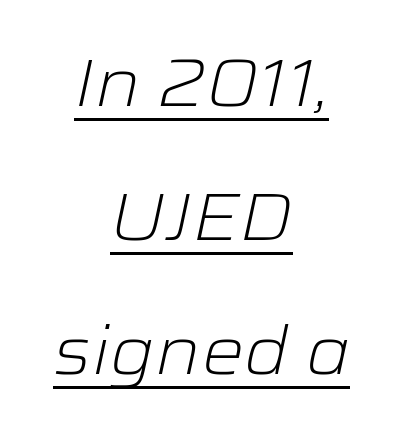
The image shows 67 px light, wide type, italic (leaning right); set centered, loose line spacing (2.0x), normal letter spacing, underlined; low stroke contrast and a medium x-height.
